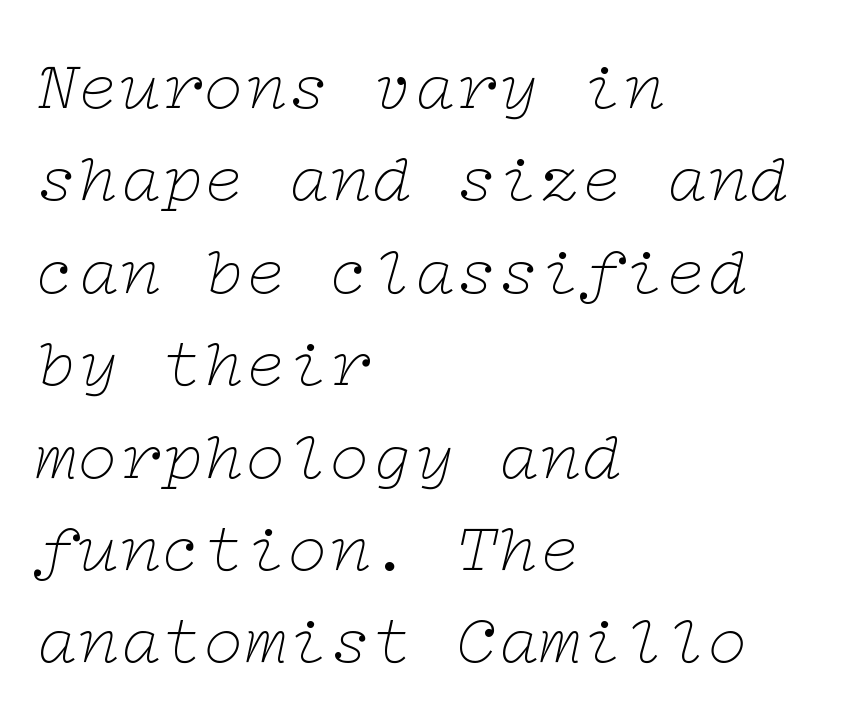
The image shows 70 px thin, wide serif type, italic (leaning right); set left-aligned, normal line spacing (1.32x), normal letter spacing, not underlined; low stroke contrast and a medium x-height.
